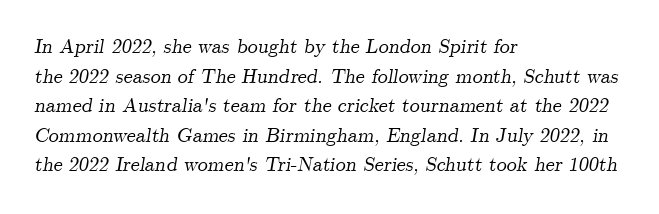
{"italic": "yes", "lean": "right", "slant_degrees": 9, "underline": "no", "align": "left", "line_spacing": "normal", "line_spacing_ratio": 1.48, "letter_spacing": "normal", "letter_spacing_em": 0.0, "glyph_px": 20}
